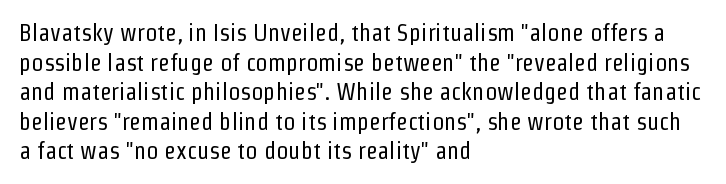
Words appear dense and cohesive because spacing is normal. Stem width sits at or under what a default text font uses. Honestly, there is no underline to notice here at all. The lettering stays uniformly vertical, giving the passage a roman look.
